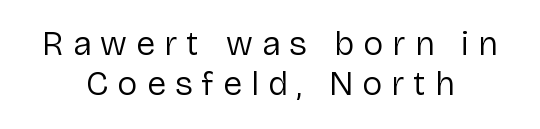
{"serif": "no", "italic": "no", "bold": "no", "weight": "regular", "width": "normal", "stroke_contrast": "low", "x_height": "medium", "monospaced": "no", "underline": "no", "align": "center", "line_spacing_ratio": 1.19, "letter_spacing": "wide", "letter_spacing_em": 0.27, "glyph_px": 34}
